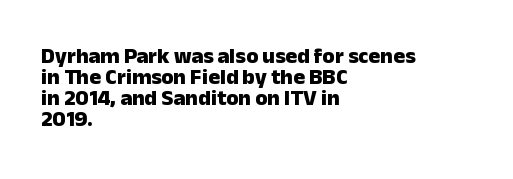
Q: Is the text bold? A: Yes.
Q: Is the text italic (slanted)? A: No, it is upright.
Q: Is the text underlined? A: No.
Q: How is the paragraph aligned? A: Left-aligned.
Q: Is the spacing between letters normal or unusually wide? A: Normal.
Q: Is the spacing between lines tight, normal or loose? A: Tight.
